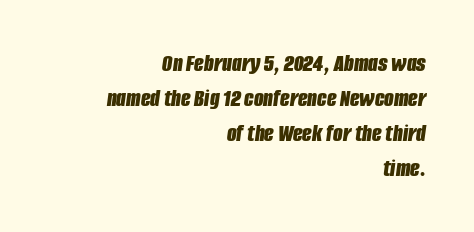
Does extra space separate the letters? No, they use regular spacing. The space beneath each line is pristine and unruled. Pretty heavy lettering here — definitely bold. Right-aligned paragraph, ragged on the left. Honestly, the row spacing looks completely unremarkable. Designer's note — italics engaged.
